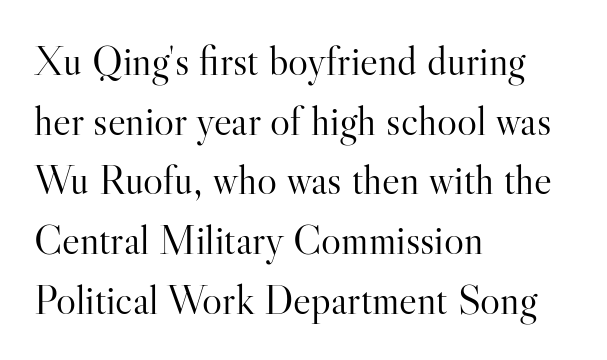
Q: Is the text bold? A: No.
Q: Is the text italic (slanted)? A: No, it is upright.
Q: Is the typeface a serif or a sans-serif typeface? A: Serif.
Q: Is the text underlined? A: No.
Q: How is the paragraph aligned? A: Left-aligned.
Q: Is the spacing between letters normal or unusually wide? A: Normal.
Q: Is the spacing between lines tight, normal or loose? A: Normal.
Q: Width (condensed, normal, or wide)? A: Normal.
Q: Stroke contrast? A: High.
Q: x-height? A: Small.
Q: Monospaced? A: No.
